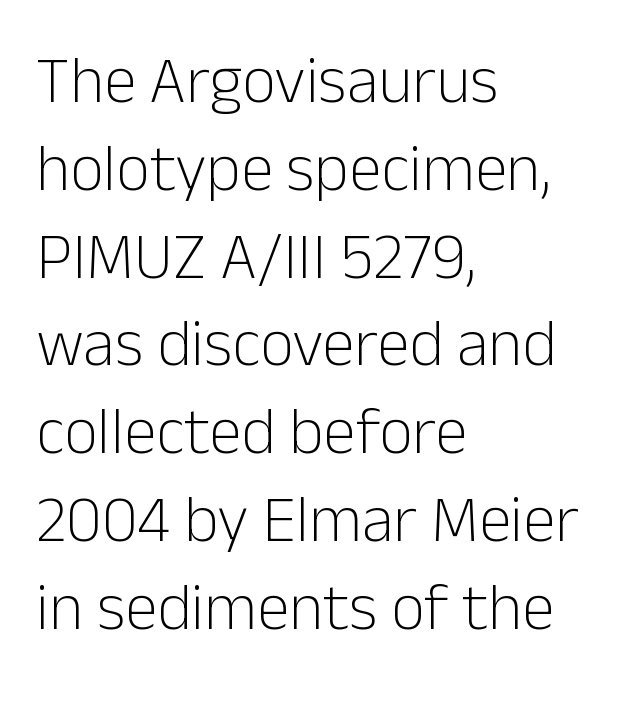
Q: Is the text bold? A: No.
Q: Is the text italic (slanted)? A: No, it is upright.
Q: Is the typeface a serif or a sans-serif typeface? A: Sans-serif.
Q: Is the text underlined? A: No.
Q: How is the paragraph aligned? A: Left-aligned.
Q: Is the spacing between letters normal or unusually wide? A: Normal.
Q: Is the spacing between lines tight, normal or loose? A: Normal.
Q: Width (condensed, normal, or wide)? A: Normal.
Q: Stroke contrast? A: Low.
Q: x-height? A: Medium.
Q: Monospaced? A: No.
